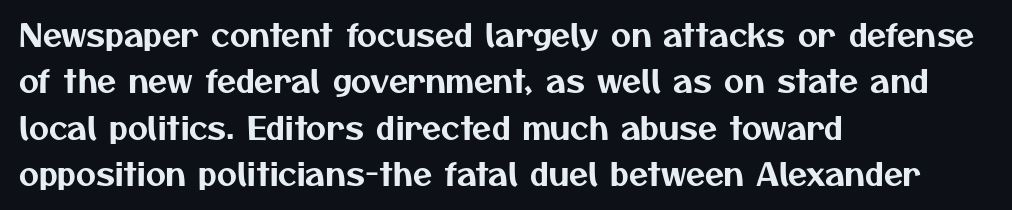
Horizontal bands of white between lines are of average thickness. Honestly, there is no underline to notice here at all. The letters advance in unequal steps, a hallmark of proportional type. This rendering leaves character spacing at its baseline value. A classic flush-left, rag-right setting is used for this passage.
